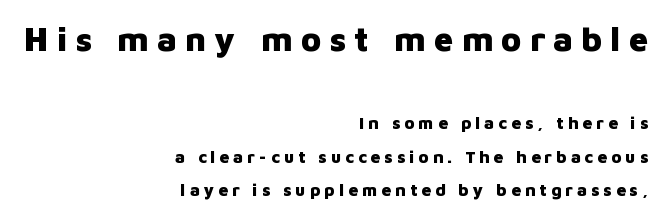
{"serif": "no", "italic": "no", "bold": "yes", "weight": "heavy", "width": "normal", "stroke_contrast": "low", "x_height": "medium", "monospaced": "no", "underline": "no", "align": "right", "line_spacing": "loose", "line_spacing_ratio": 1.97, "letter_spacing": "wide", "letter_spacing_em": 0.24, "larger_block": "first", "size_ratio": 2.0, "glyph_px": 34}
